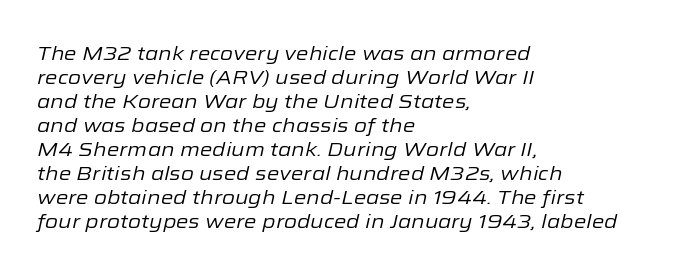
The ragged edge is on the right, which tells us the setting is flush left. The passage shown leans; its letterforms are oblique. Does extra space separate the letters? No, they use regular spacing. Heft: none added — not bold. Anything drawn beneath the words? Only blank space.
